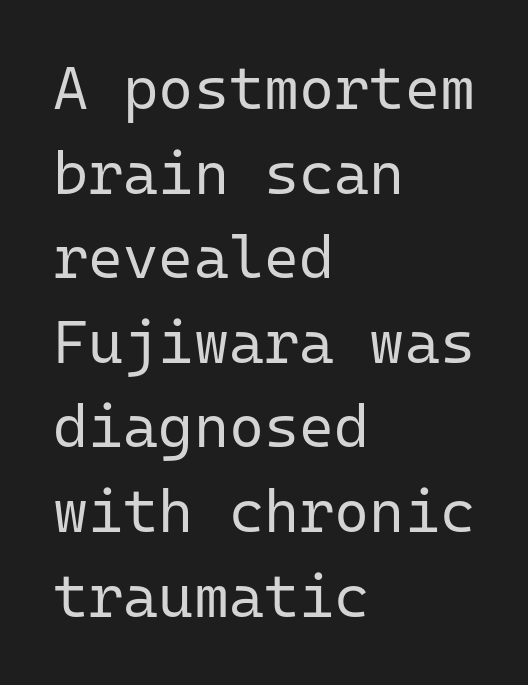
{"serif": "no", "italic": "no", "bold": "no", "weight": "regular", "width": "normal", "stroke_contrast": "low", "x_height": "medium", "monospaced": "yes", "underline": "no", "align": "left", "line_spacing": "normal", "line_spacing_ratio": 1.41, "letter_spacing": "normal", "letter_spacing_em": 0.0, "glyph_px": 60}
